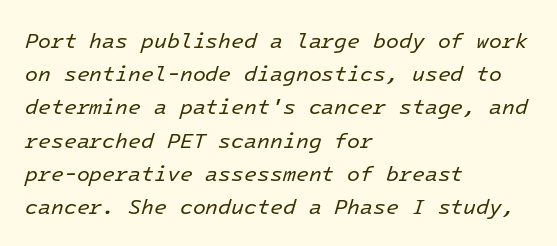
Q: Is the text bold? A: No.
Q: Is the text italic (slanted)? A: Yes, it leans right by about 16 degrees.
Q: Is the text underlined? A: No.
Q: How is the paragraph aligned? A: Left-aligned.
Q: Is the spacing between letters normal or unusually wide? A: Normal.
Q: Is the spacing between lines tight, normal or loose? A: Normal.
